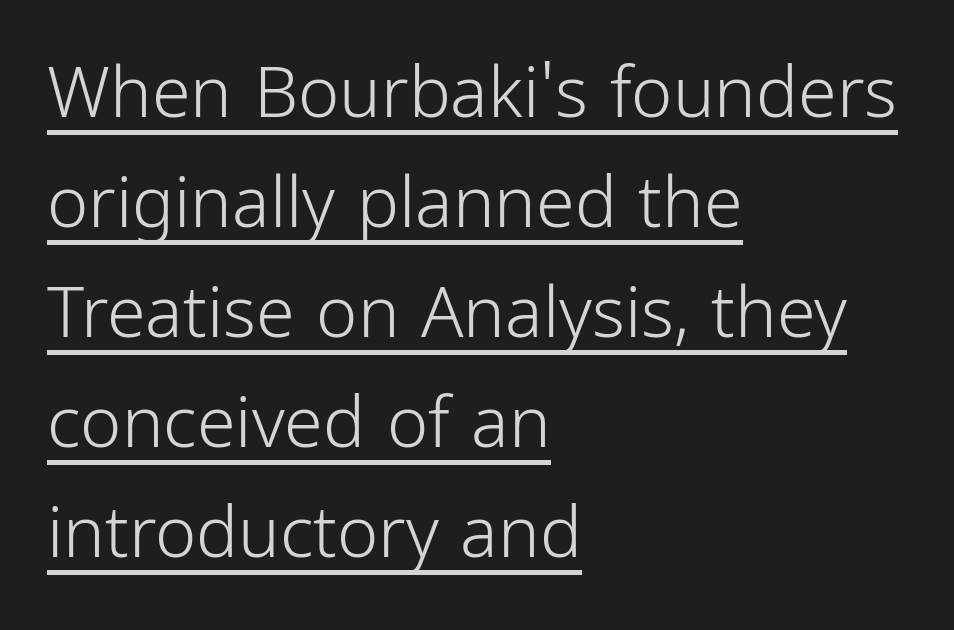
What stands out about the letter spacing? Nothing — it is the standard amount. The passage shown is typed in a proportional face where columns would drift. This rendering features underlined lettering. Horizontal bands of white between lines are of average thickness. Counters stay open thanks to moderate or lighter strokes. A classic flush-left, rag-right setting is used for this passage.
